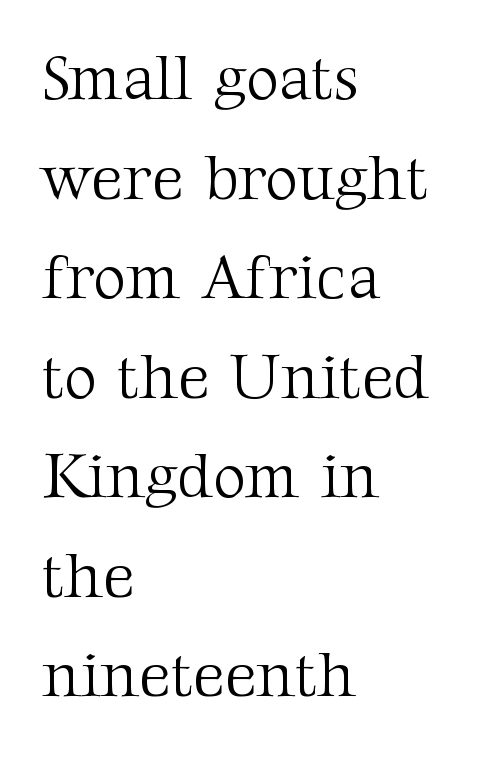
{"serif": "yes", "italic": "no", "bold": "no", "weight": "light", "width": "normal", "stroke_contrast": "medium", "x_height": "medium", "monospaced": "no", "underline": "no", "align": "left", "line_spacing": "normal", "line_spacing_ratio": 1.58, "letter_spacing": "normal", "letter_spacing_em": 0.0, "glyph_px": 63}
